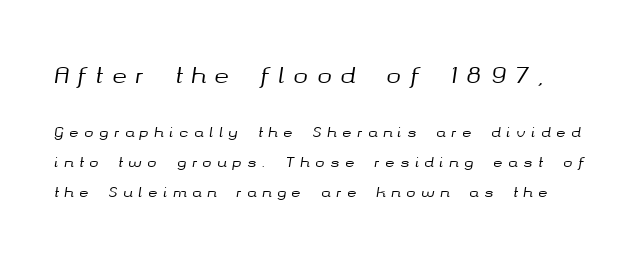
{"italic": "yes", "lean": "right", "slant_degrees": 8, "underline": "no", "line_spacing": "loose", "line_spacing_ratio": 2.12, "letter_spacing": "wide", "letter_spacing_em": 0.4, "larger_block": "first", "size_ratio": 1.57, "glyph_px": 22}
